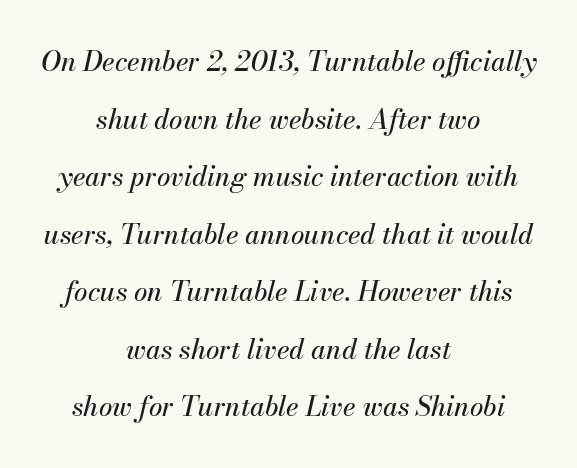
Q: Is the text italic (slanted)? A: Yes, it leans right by about 13 degrees.
Q: Is the text underlined? A: No.
Q: How is the paragraph aligned? A: Centered.
Q: Is the spacing between letters normal or unusually wide? A: Normal.
Q: Is the spacing between lines tight, normal or loose? A: Loose.
